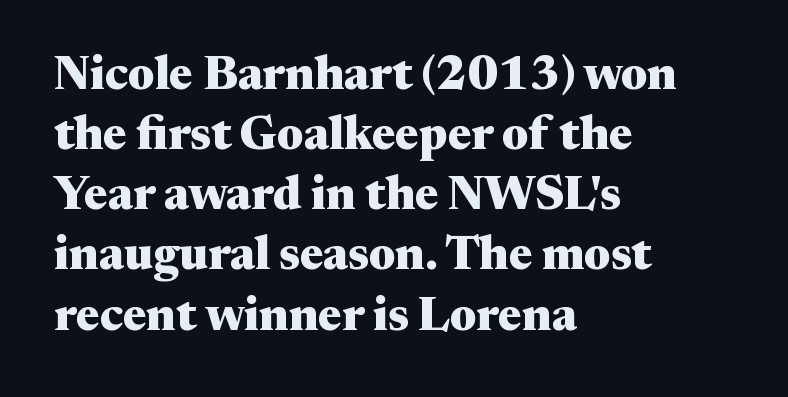
The image shows 47 px heavy, wide serif type, upright; set left-aligned, normal line spacing (1.28x), normal letter spacing, not underlined; medium stroke contrast and a medium x-height.
